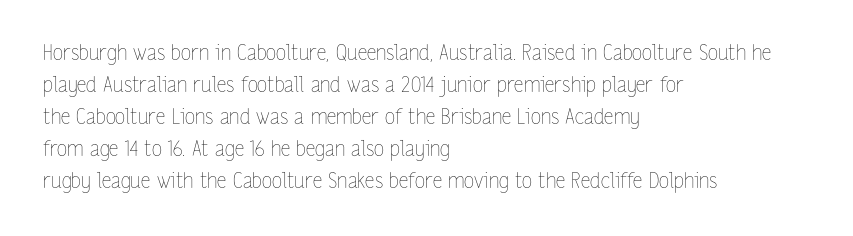
The image shows 21 px text type, upright; set left-aligned, normal line spacing (1.52x), normal letter spacing, not underlined.
